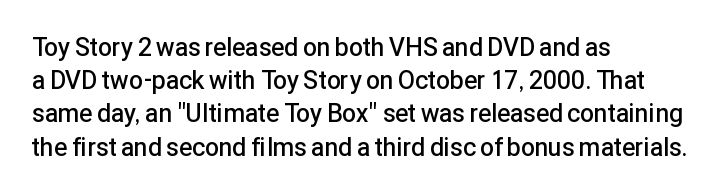
Q: Is the text bold? A: Semi-bold.
Q: Is the text italic (slanted)? A: No, it is upright.
Q: Is the text underlined? A: No.
Q: How is the paragraph aligned? A: Left-aligned.
Q: Is the spacing between letters normal or unusually wide? A: Normal.
Q: Is the spacing between lines tight, normal or loose? A: Normal.
